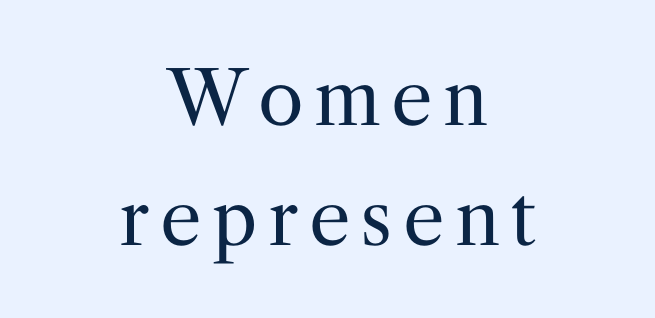
You can tell it's not italic because the verticals are truly vertical. The zone under the glyphs is completely vacant. Think of a printed novel: that variable character pitch is what you see here. Both edges are ragged and mirror each other, which tells us the setting is centered. The designer went with a serif here, giving each stem small feet. This is not heavy type; no bold has been used.
